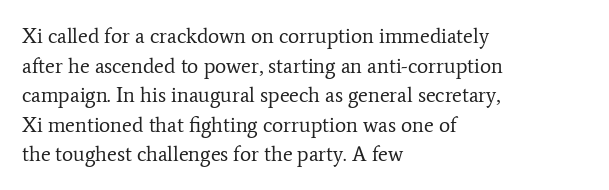
{"italic": "no", "bold": "no", "underline": "no", "align": "left", "line_spacing": "normal", "line_spacing_ratio": 1.41, "letter_spacing": "normal", "letter_spacing_em": 0.0, "glyph_px": 21}
